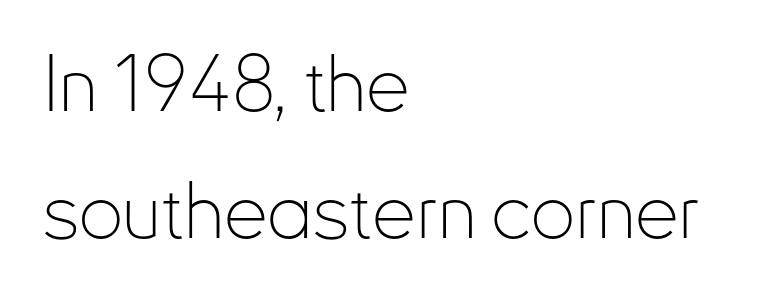
Q: Is the text bold? A: No.
Q: Is the text italic (slanted)? A: No, it is upright.
Q: Is the typeface a serif or a sans-serif typeface? A: Sans-serif.
Q: Is the text underlined? A: No.
Q: How is the paragraph aligned? A: Left-aligned.
Q: Is the spacing between letters normal or unusually wide? A: Normal.
Q: Is the spacing between lines tight, normal or loose? A: Normal.
Q: Width (condensed, normal, or wide)? A: Condensed.
Q: Stroke contrast? A: Low.
Q: x-height? A: Small.
Q: Monospaced? A: No.
